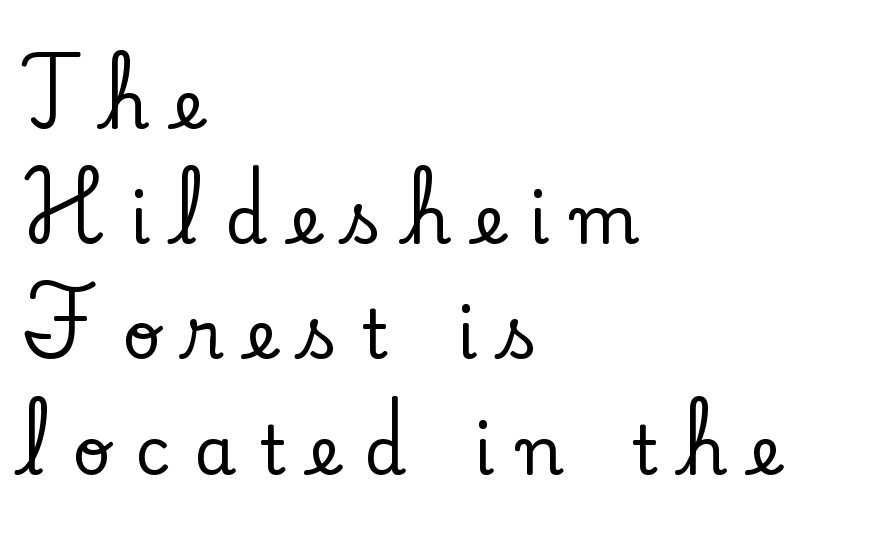
The image shows 67 px serif type, upright; set left-aligned, line spacing 1.72x, unusually wide letter spacing (+0.36 em), not underlined; low stroke contrast and a small x-height.
